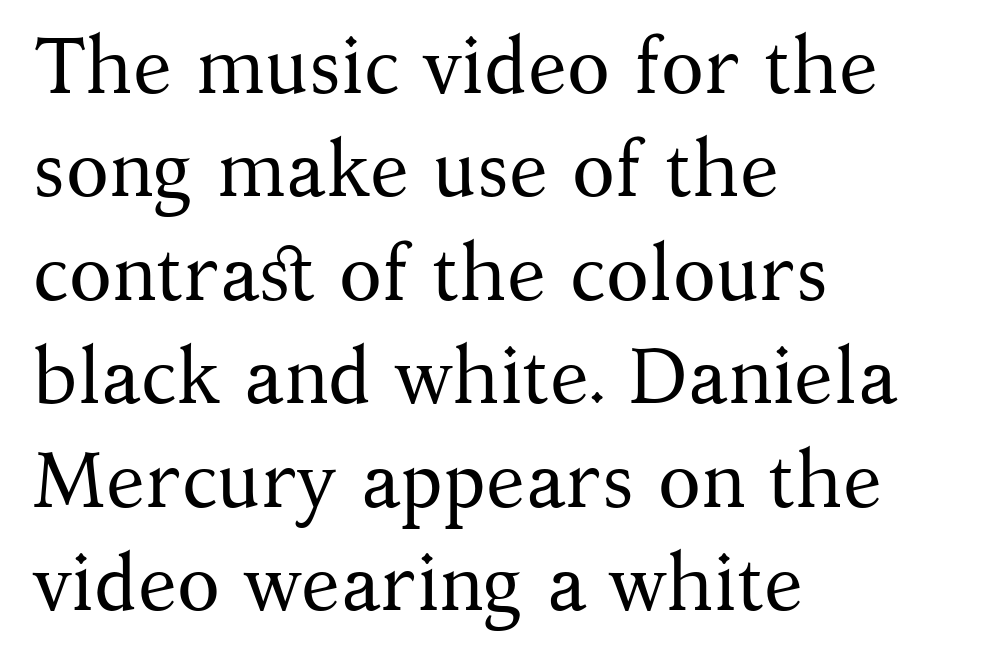
The image shows 79 px regular-weight serif type, upright; set left-aligned, normal line spacing (1.31x), normal letter spacing, not underlined; medium stroke contrast and a medium x-height.
